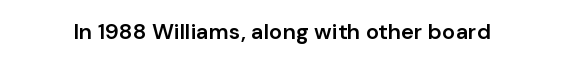
The image shows 22 px text type, upright; set normal letter spacing, not underlined.
